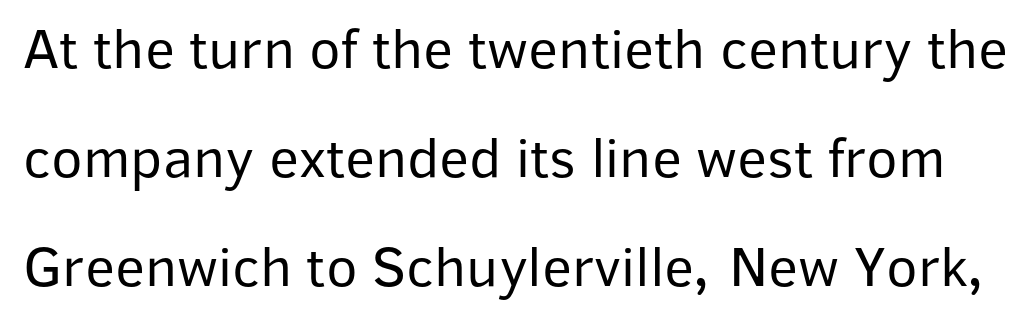
{"serif": "no", "italic": "no", "bold": "no", "weight": "regular", "width": "normal", "stroke_contrast": "low", "x_height": "medium", "monospaced": "no", "underline": "no", "line_spacing_ratio": 1.88, "letter_spacing": "normal", "letter_spacing_em": 0.0, "glyph_px": 58}
